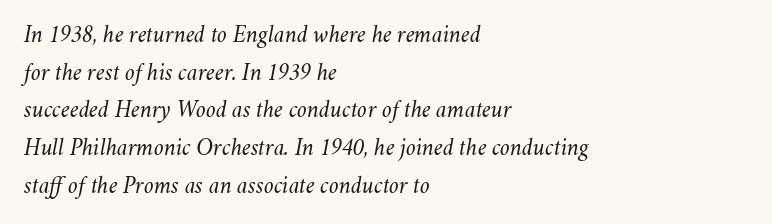
The image shows 24 px text type, italic (leaning right); set left-aligned, normal line spacing (1.57x), normal letter spacing, not underlined.
